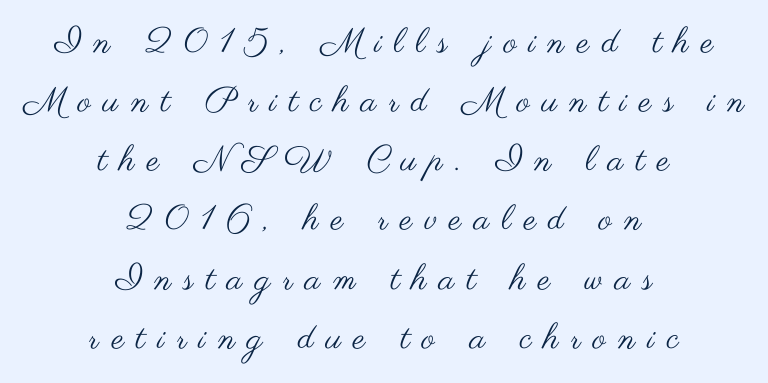
The image shows 35 px regular-weight, wide sans-serif type; set centered, normal line spacing (1.69x), unusually wide letter spacing (+0.35 em), not underlined; medium stroke contrast and a small x-height.
